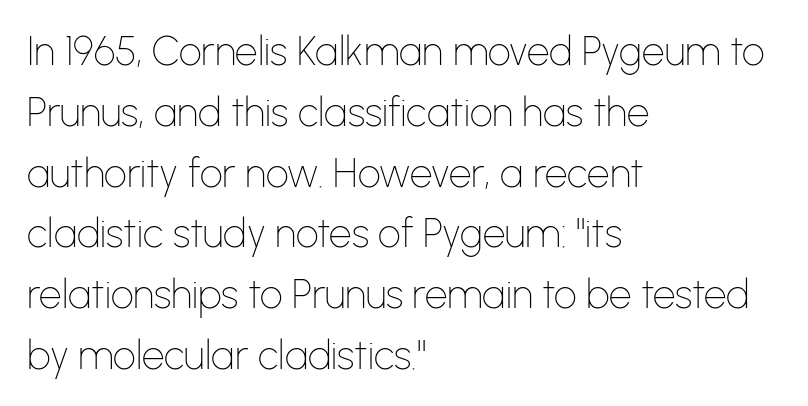
Q: Is the text bold? A: No.
Q: Is the text italic (slanted)? A: No, it is upright.
Q: Is the typeface a serif or a sans-serif typeface? A: Sans-serif.
Q: Is the text underlined? A: No.
Q: How is the paragraph aligned? A: Left-aligned.
Q: Is the spacing between letters normal or unusually wide? A: Normal.
Q: Is the spacing between lines tight, normal or loose? A: Normal.
Q: Width (condensed, normal, or wide)? A: Normal.
Q: Stroke contrast? A: Low.
Q: x-height? A: Medium.
Q: Monospaced? A: No.
